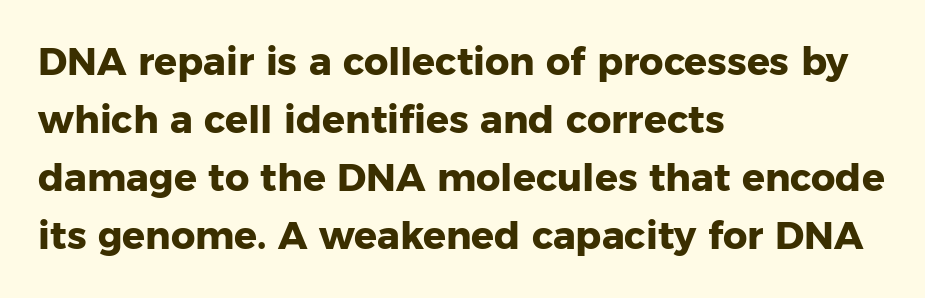
Q: Is the text bold? A: Yes.
Q: Is the text italic (slanted)? A: No, it is upright.
Q: Is the typeface a serif or a sans-serif typeface? A: Sans-serif.
Q: Is the text underlined? A: No.
Q: How is the paragraph aligned? A: Left-aligned.
Q: Is the spacing between letters normal or unusually wide? A: Normal.
Q: Is the spacing between lines tight, normal or loose? A: Normal.
Q: Width (condensed, normal, or wide)? A: Normal.
Q: Stroke contrast? A: Low.
Q: x-height? A: Medium.
Q: Monospaced? A: No.
